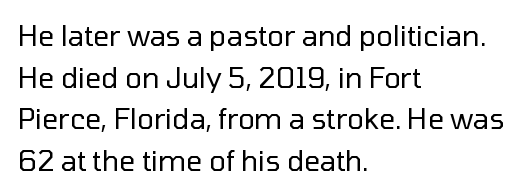
{"serif": "no", "italic": "no", "bold": "no", "weight": "regular", "width": "normal", "stroke_contrast": "low", "x_height": "medium", "monospaced": "no", "underline": "no", "align": "left", "line_spacing": "normal", "line_spacing_ratio": 1.49, "letter_spacing": "normal", "letter_spacing_em": 0.0, "glyph_px": 28}
